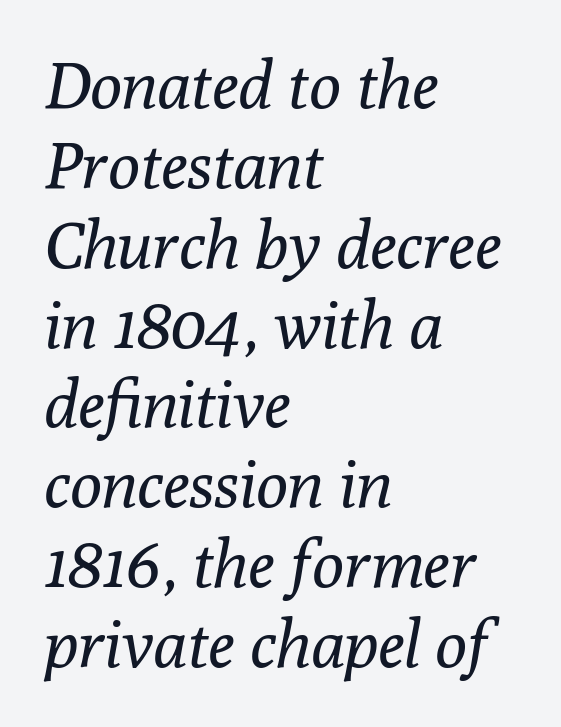
Between one letter and the next there's only the usual sliver of space. This reads as an unemphasized weight, regular at the heaviest. Yep, that's italic — everything's leaning. Descenders are the only things crossing below the line. Alignment: flush left.
